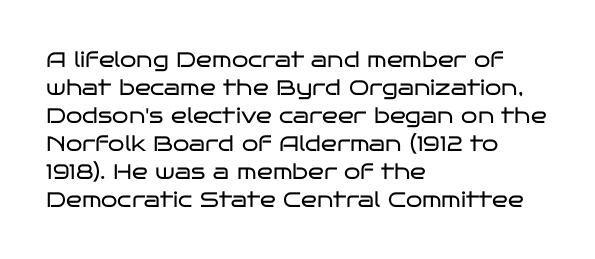
Q: Is the text bold? A: No.
Q: Is the text italic (slanted)? A: No, it is upright.
Q: Is the text underlined? A: No.
Q: How is the paragraph aligned? A: Left-aligned.
Q: Is the spacing between letters normal or unusually wide? A: Normal.
Q: Is the spacing between lines tight, normal or loose? A: Normal.
